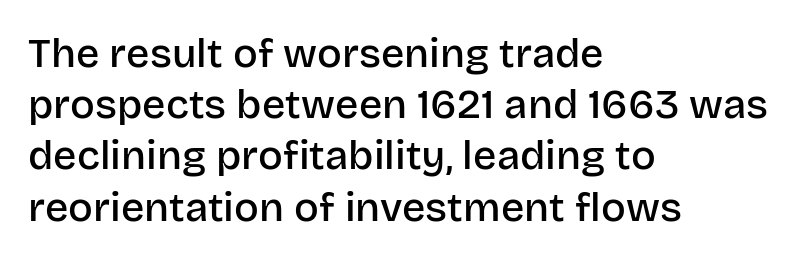
The image shows 41 px semibold sans-serif type, upright; set left-aligned, normal line spacing (1.25x), normal letter spacing, not underlined; low stroke contrast and a large x-height.
